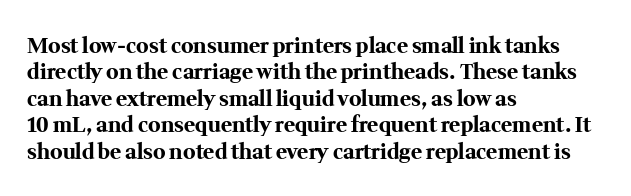
What weight is shown? A full bold with thick strokes. The lettering holds an erect, upright posture throughout. Plain, unruled lines of type. The rendering keeps characters at their native spacing. Leading: standard.
